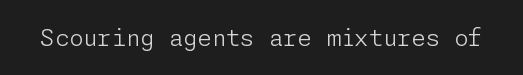
Q: Is the text bold? A: No.
Q: Is the text italic (slanted)? A: No, it is upright.
Q: Is the text underlined? A: No.
Q: Is the spacing between letters normal or unusually wide? A: Normal.
